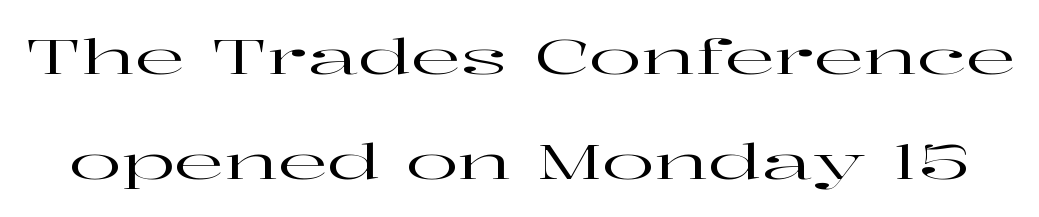
The image shows 49 px wide serif type, upright; set loose line spacing (2.15x), normal letter spacing, not underlined; high stroke contrast and a medium x-height.
